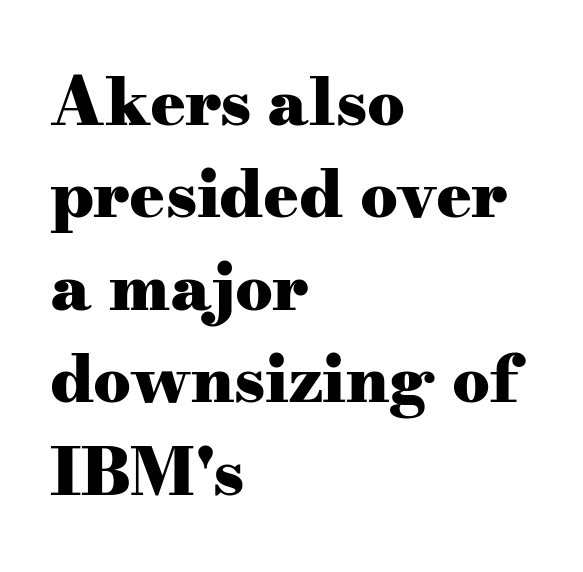
Q: Is the text bold? A: Yes.
Q: Is the text italic (slanted)? A: No, it is upright.
Q: Is the typeface a serif or a sans-serif typeface? A: Serif.
Q: Is the text underlined? A: No.
Q: How is the paragraph aligned? A: Left-aligned.
Q: Is the spacing between letters normal or unusually wide? A: Normal.
Q: Is the spacing between lines tight, normal or loose? A: Normal.
Q: Width (condensed, normal, or wide)? A: Wide.
Q: Stroke contrast? A: Medium.
Q: x-height? A: Small.
Q: Monospaced? A: No.
